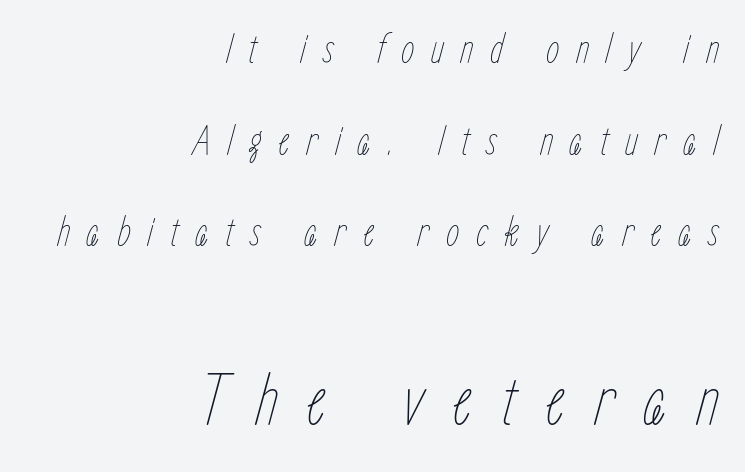
The image shows 75 px thin, condensed type, italic (leaning right); set right-aligned, loose line spacing (2.13x), unusually wide letter spacing (+0.38 em), not underlined; the second (bottom) block is 1.74x larger; low stroke contrast and a medium x-height.
